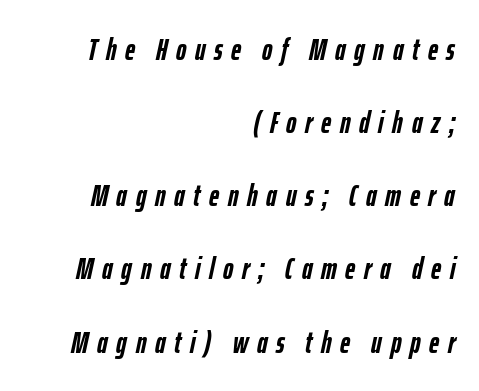
{"italic": "yes", "lean": "right", "slant_degrees": 12, "bold": "yes", "weight": "semibold", "width": "condensed", "stroke_contrast": "low", "x_height": "medium", "monospaced": "no", "underline": "no", "align": "right", "line_spacing": "loose", "line_spacing_ratio": 2.36, "letter_spacing": "wide", "letter_spacing_em": 0.28, "glyph_px": 31}
